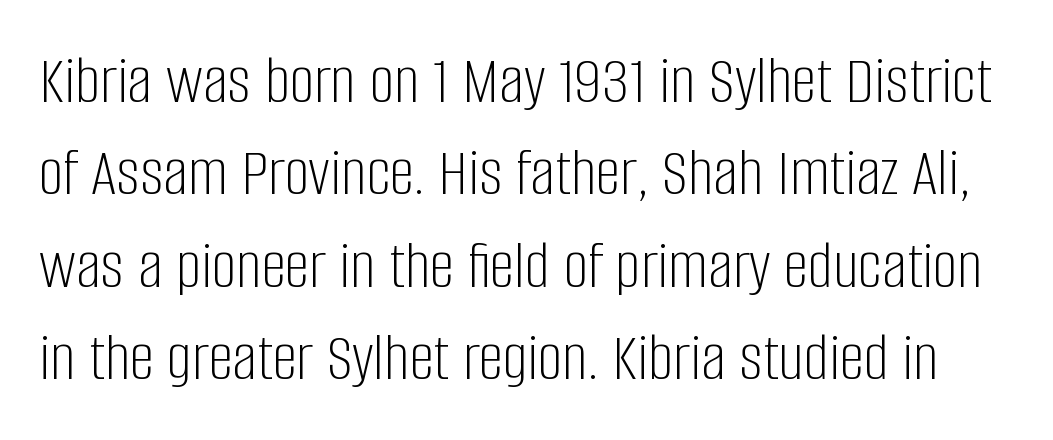
{"serif": "no", "italic": "no", "bold": "no", "weight": "light", "width": "condensed", "stroke_contrast": "low", "x_height": "large", "monospaced": "no", "underline": "no", "line_spacing": "normal", "line_spacing_ratio": 1.32, "letter_spacing": "normal", "letter_spacing_em": 0.0, "glyph_px": 70}
